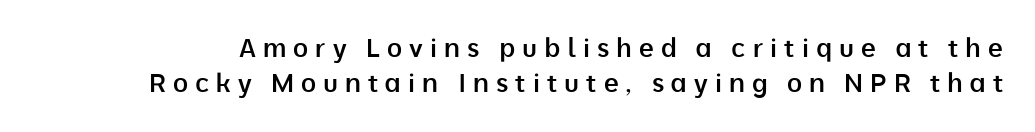
The image shows 26 px text type, upright; set normal line spacing (1.35x), unusually wide letter spacing (+0.27 em), not underlined.
